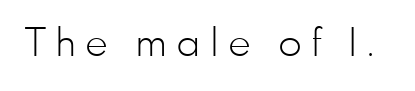
{"serif": "no", "italic": "no", "bold": "no", "weight": "light", "width": "normal", "stroke_contrast": "low", "x_height": "small", "monospaced": "no", "underline": "no", "letter_spacing": "wide", "letter_spacing_em": 0.23, "glyph_px": 39}
